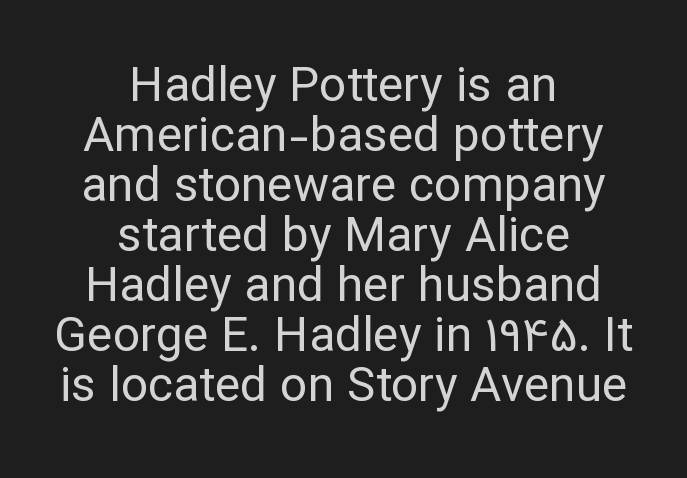
The image shows 48 px regular-weight sans-serif type, upright; set centered, tight line spacing (1.04x), normal letter spacing, not underlined; low stroke contrast and a medium x-height.
